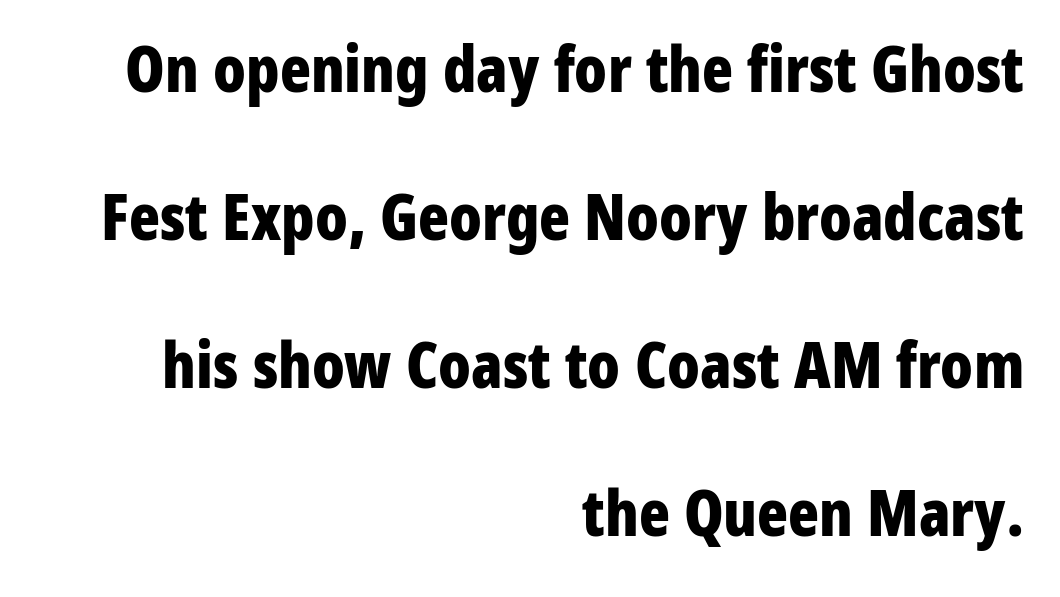
The image shows 64 px bold, condensed sans-serif type, upright; set right-aligned, loose line spacing (2.31x), normal letter spacing, not underlined; low stroke contrast and a medium x-height.
